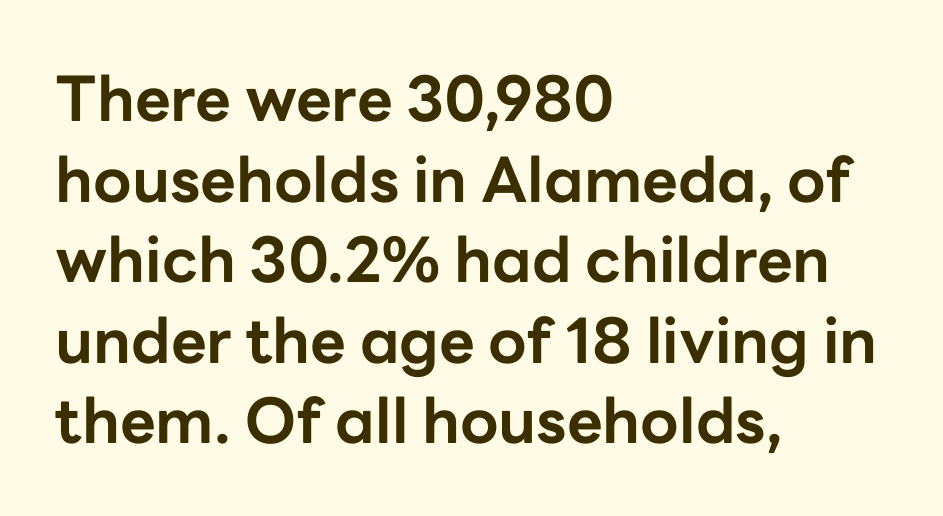
{"serif": "no", "italic": "no", "bold": "yes", "weight": "bold", "width": "normal", "stroke_contrast": "low", "x_height": "medium", "monospaced": "no", "underline": "no", "align": "left", "line_spacing": "normal", "line_spacing_ratio": 1.3, "letter_spacing": "normal", "letter_spacing_em": 0.0, "glyph_px": 62}
